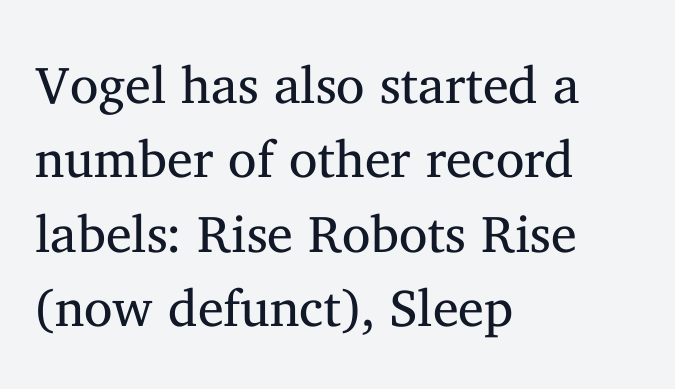
Q: Is the text bold? A: No.
Q: Is the text italic (slanted)? A: No, it is upright.
Q: Is the typeface a serif or a sans-serif typeface? A: Serif.
Q: Is the text underlined? A: No.
Q: How is the paragraph aligned? A: Left-aligned.
Q: Is the spacing between letters normal or unusually wide? A: Normal.
Q: Is the spacing between lines tight, normal or loose? A: Normal.
Q: Width (condensed, normal, or wide)? A: Normal.
Q: Stroke contrast? A: Medium.
Q: x-height? A: Medium.
Q: Monospaced? A: No.
